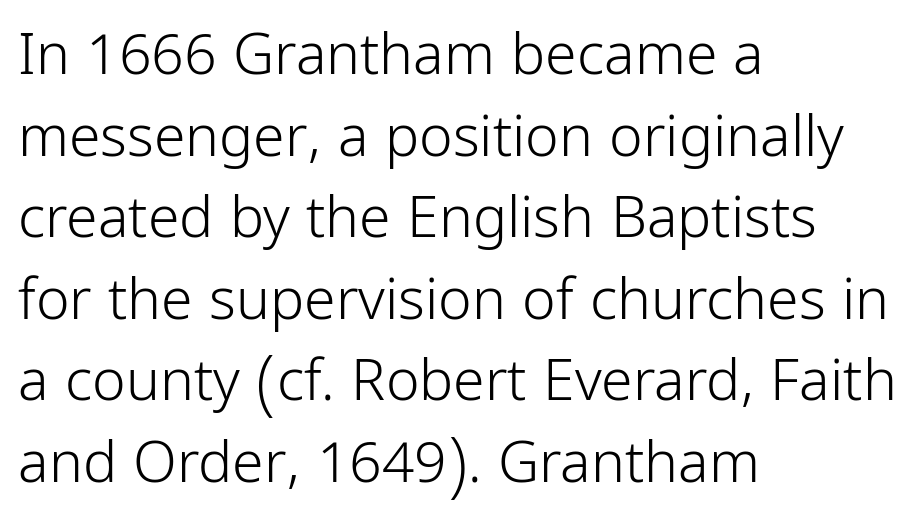
{"serif": "no", "italic": "no", "bold": "no", "weight": "light", "width": "condensed", "stroke_contrast": "low", "x_height": "medium", "monospaced": "no", "underline": "no", "align": "left", "line_spacing": "normal", "line_spacing_ratio": 1.43, "letter_spacing": "normal", "letter_spacing_em": 0.0, "glyph_px": 57}
